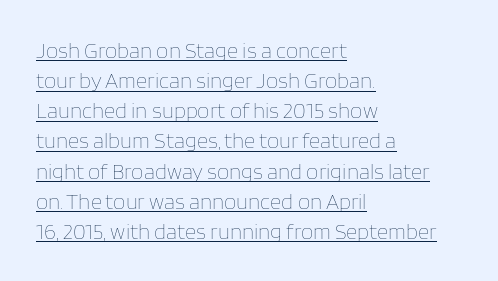
{"italic": "no", "bold": "no", "underline": "yes", "align": "left", "line_spacing": "normal", "line_spacing_ratio": 1.37, "letter_spacing": "normal", "letter_spacing_em": 0.0, "glyph_px": 22}
